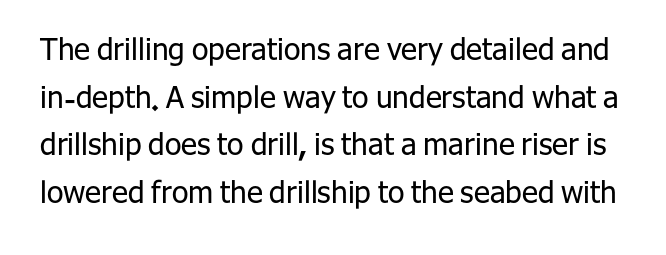
{"serif": "no", "italic": "no", "bold": "no", "weight": "regular", "width": "normal", "stroke_contrast": "low", "x_height": "medium", "monospaced": "no", "underline": "no", "line_spacing": "normal", "line_spacing_ratio": 1.59, "letter_spacing": "normal", "letter_spacing_em": 0.0, "glyph_px": 30}
